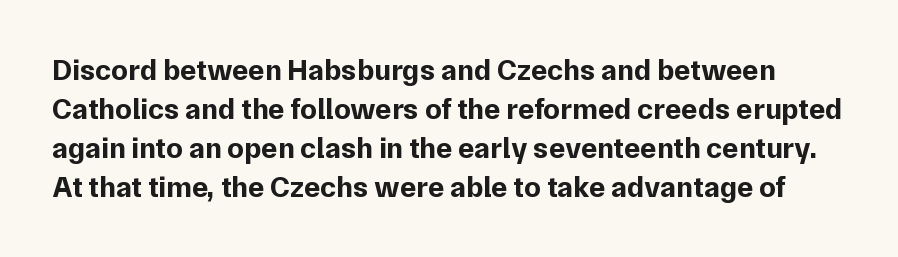
{"serif": "no", "italic": "no", "bold": "yes", "weight": "bold", "width": "normal", "stroke_contrast": "low", "x_height": "medium", "monospaced": "no", "underline": "no", "line_spacing": "normal", "line_spacing_ratio": 1.3, "letter_spacing": "normal", "letter_spacing_em": 0.0, "glyph_px": 30}
